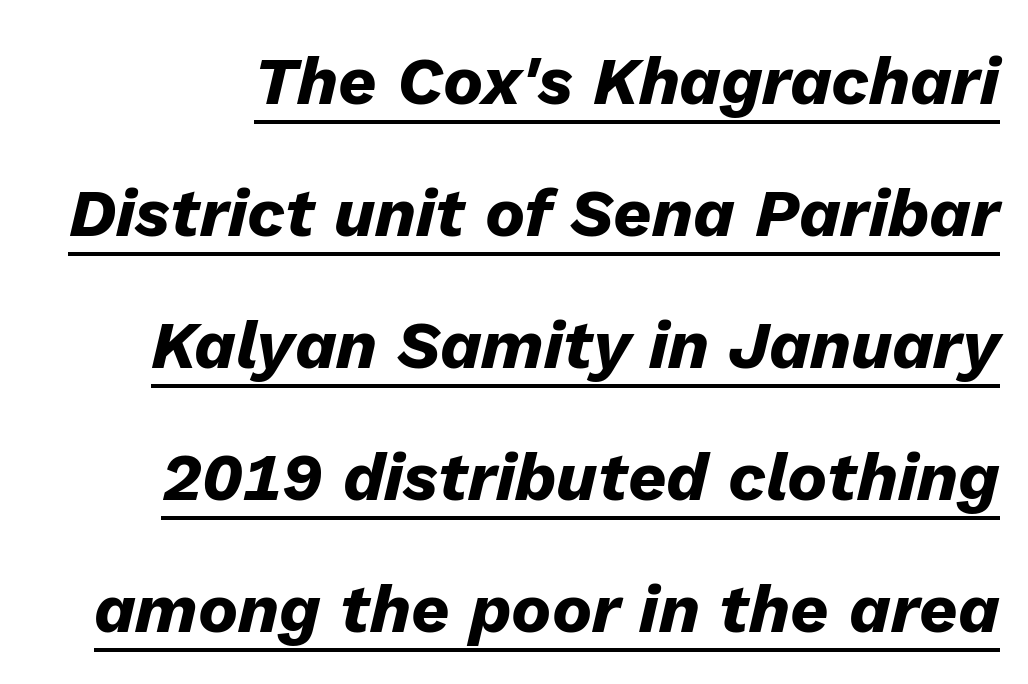
{"italic": "yes", "lean": "right", "slant_degrees": 13, "bold": "yes", "weight": "heavy", "width": "normal", "stroke_contrast": "low", "x_height": "medium", "monospaced": "no", "underline": "yes", "line_spacing": "loose", "line_spacing_ratio": 1.97, "letter_spacing": "normal", "letter_spacing_em": 0.0, "glyph_px": 67}
